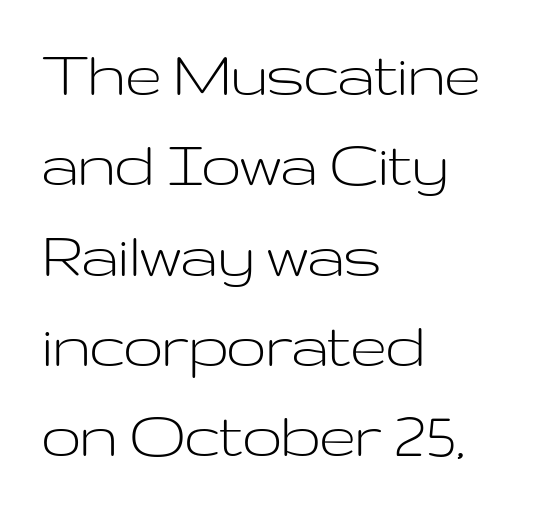
The image shows 70 px light, wide sans-serif type, upright; set left-aligned, normal line spacing (1.29x), normal letter spacing, not underlined; low stroke contrast and a medium x-height.
